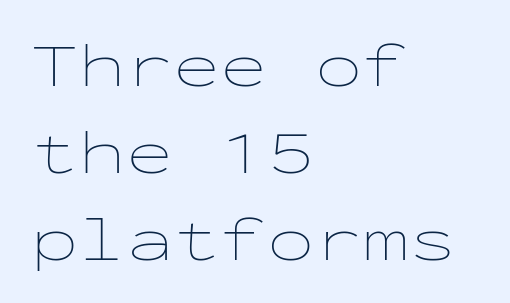
Q: Is the text bold? A: No.
Q: Is the text italic (slanted)? A: No, it is upright.
Q: Is the text underlined? A: No.
Q: How is the paragraph aligned? A: Left-aligned.
Q: Is the spacing between letters normal or unusually wide? A: Normal.
Q: Is the spacing between lines tight, normal or loose? A: Normal.
Q: Width (condensed, normal, or wide)? A: Wide.
Q: Stroke contrast? A: Low.
Q: x-height? A: Medium.
Q: Monospaced? A: Yes.
